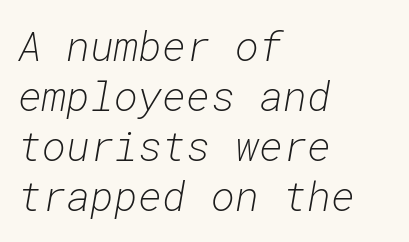
Note the uniform advance width — an 'i' takes as much space as an 'm'. Is the letter spacing exaggerated? No — it looks like the ordinary default. The space beneath each line is pristine and unruled. The rendering anchors every line to the left-hand side. The strokes are not fattened; the text isn't bold.
